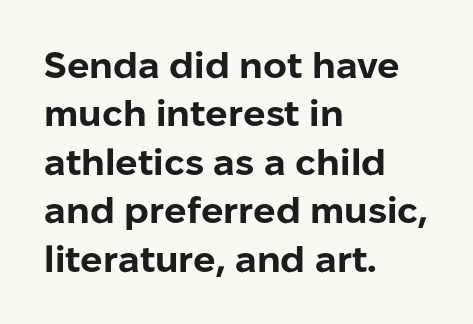
Check under the words: just untouched page. There is no visible air inserted between adjacent glyphs. Note the varied advance widths — an 'i' is clearly narrower than an 'm'. What kind of face is this? One without serifs — a sans.
